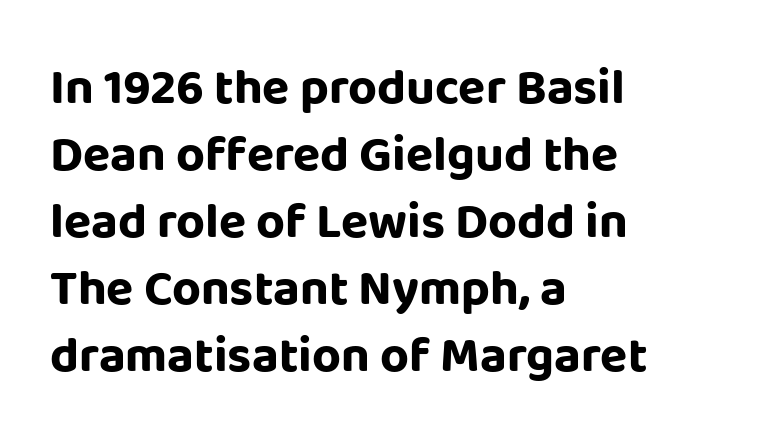
The leading is moderate, giving the passage an even texture. Nothing sits at the stroke ends, so this counts as sans-serif. These lines keep a tight, regular rhythm from letter to letter. The string is rendered with underlining switched off. The rendering uses natural spacing where letterforms have individual widths.
